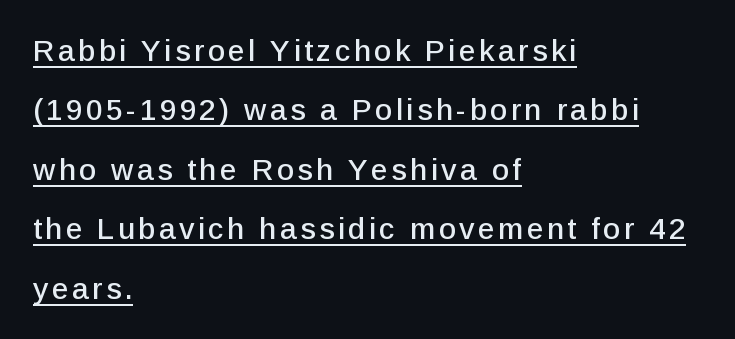
Q: Is the text italic (slanted)? A: No, it is upright.
Q: Is the typeface a serif or a sans-serif typeface? A: Sans-serif.
Q: Is the text underlined? A: Yes.
Q: How is the paragraph aligned? A: Left-aligned.
Q: Is the spacing between lines tight, normal or loose? A: Loose.
Q: Width (condensed, normal, or wide)? A: Normal.
Q: Stroke contrast? A: Low.
Q: x-height? A: Medium.
Q: Monospaced? A: No.
